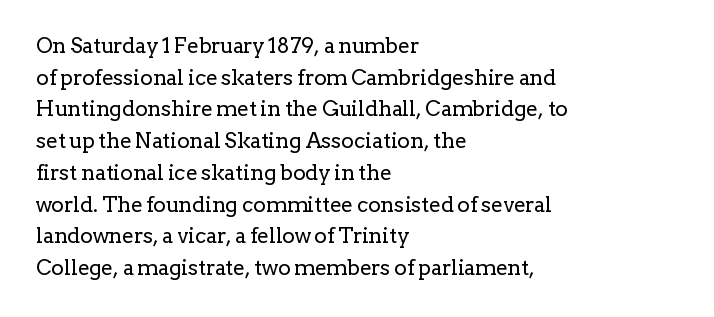
The image shows 21 px text type, upright; set left-aligned, normal line spacing (1.51x), normal letter spacing, not underlined.
